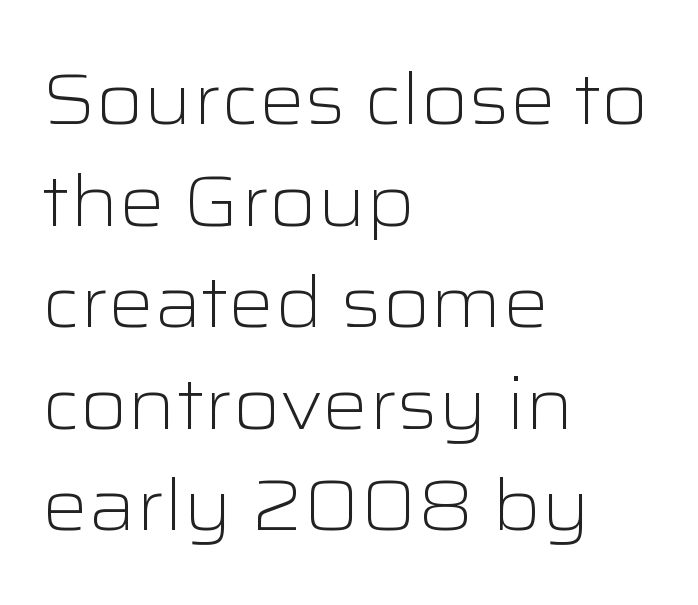
The image shows 72 px light, wide sans-serif type, upright; set left-aligned, normal line spacing (1.41x), normal letter spacing, not underlined; low stroke contrast and a medium x-height.
